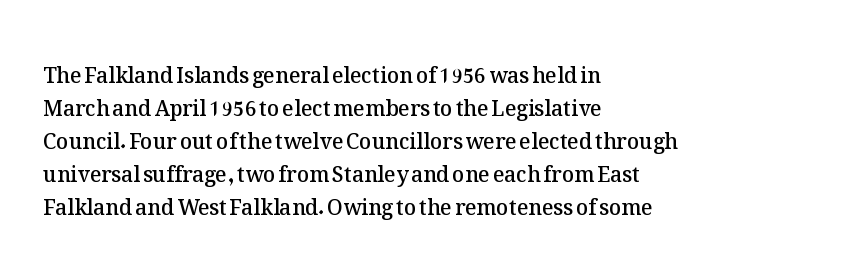
You could call the tracking neutral — neither tight nor loose. Which margin do the lines hug? The left one — the right edge is uneven. Regarding leading, the lines here are spaced in the standard way. Does the weight exceed regular? Yes, but only to semibold. The glyphs are unaccompanied by any horizontal stroke below them.
